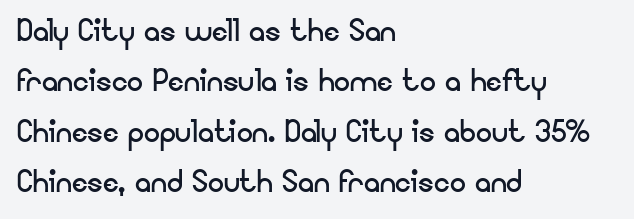
Q: Is the text bold? A: No.
Q: Is the text italic (slanted)? A: No, it is upright.
Q: Is the typeface a serif or a sans-serif typeface? A: Sans-serif.
Q: Is the text underlined? A: No.
Q: How is the paragraph aligned? A: Left-aligned.
Q: Is the spacing between letters normal or unusually wide? A: Normal.
Q: Is the spacing between lines tight, normal or loose? A: Normal.
Q: Width (condensed, normal, or wide)? A: Normal.
Q: Stroke contrast? A: Low.
Q: x-height? A: Small.
Q: Monospaced? A: No.
